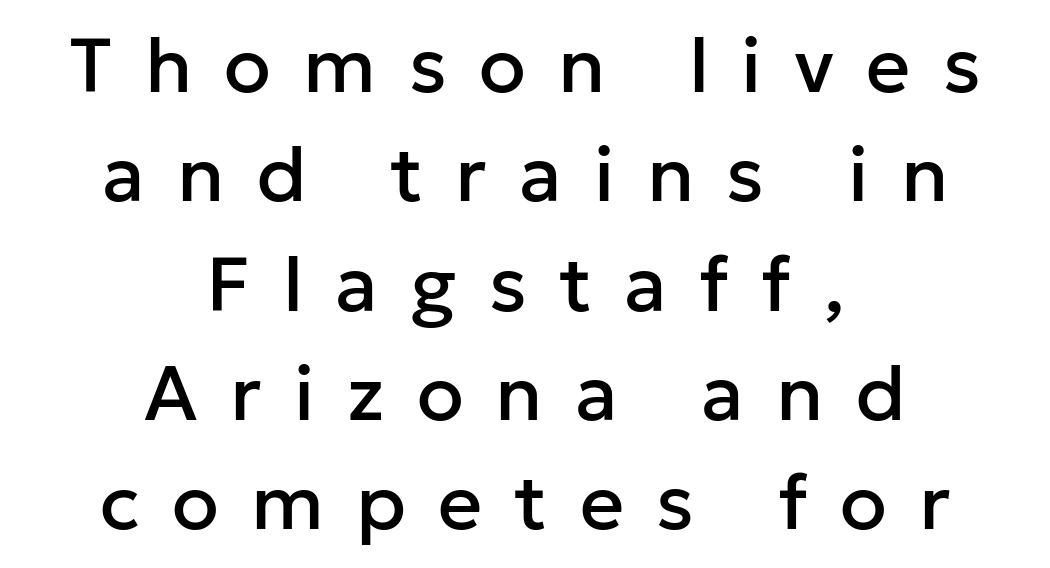
{"serif": "no", "italic": "no", "width": "normal", "stroke_contrast": "low", "x_height": "medium", "monospaced": "no", "underline": "no", "align": "center", "line_spacing": "normal", "line_spacing_ratio": 1.42, "letter_spacing": "wide", "letter_spacing_em": 0.42, "glyph_px": 77}
